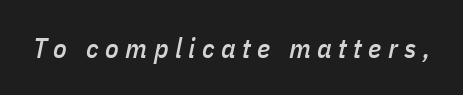
{"italic": "yes", "lean": "right", "slant_degrees": 11, "width": "condensed", "stroke_contrast": "low", "x_height": "medium", "monospaced": "no", "underline": "no", "letter_spacing": "wide", "letter_spacing_em": 0.23, "glyph_px": 28}
